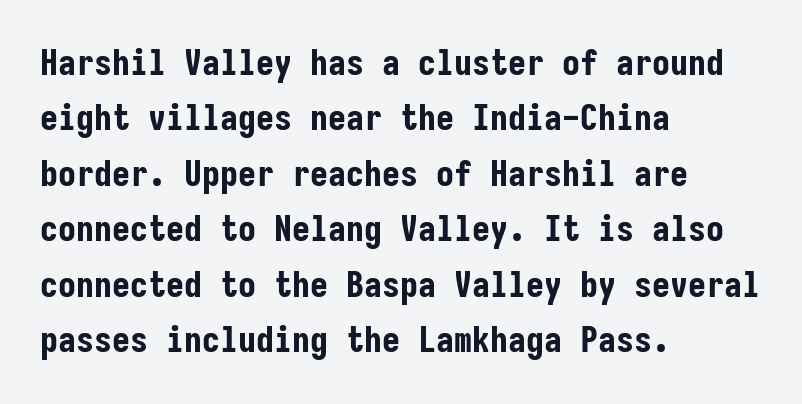
Q: Is the text bold? A: Yes.
Q: Is the text italic (slanted)? A: No, it is upright.
Q: Is the typeface a serif or a sans-serif typeface? A: Sans-serif.
Q: Is the text underlined? A: No.
Q: How is the paragraph aligned? A: Left-aligned.
Q: Is the spacing between letters normal or unusually wide? A: Normal.
Q: Is the spacing between lines tight, normal or loose? A: Normal.
Q: Width (condensed, normal, or wide)? A: Condensed.
Q: Stroke contrast? A: Low.
Q: x-height? A: Medium.
Q: Monospaced? A: Yes.
